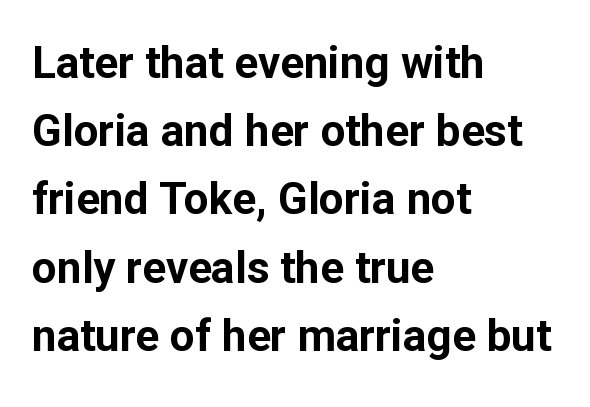
Students, observe: this is what conventionally led text looks like. Horizontal alignment here is leftward, the default for most running prose. The space beneath each line is pristine and unruled. Here the designer chose a conventional face with non-uniform glyph widths. When letters stand straight like this, we call the style roman or upright. You'd pick this weight for a headline — it's a proper bold.
